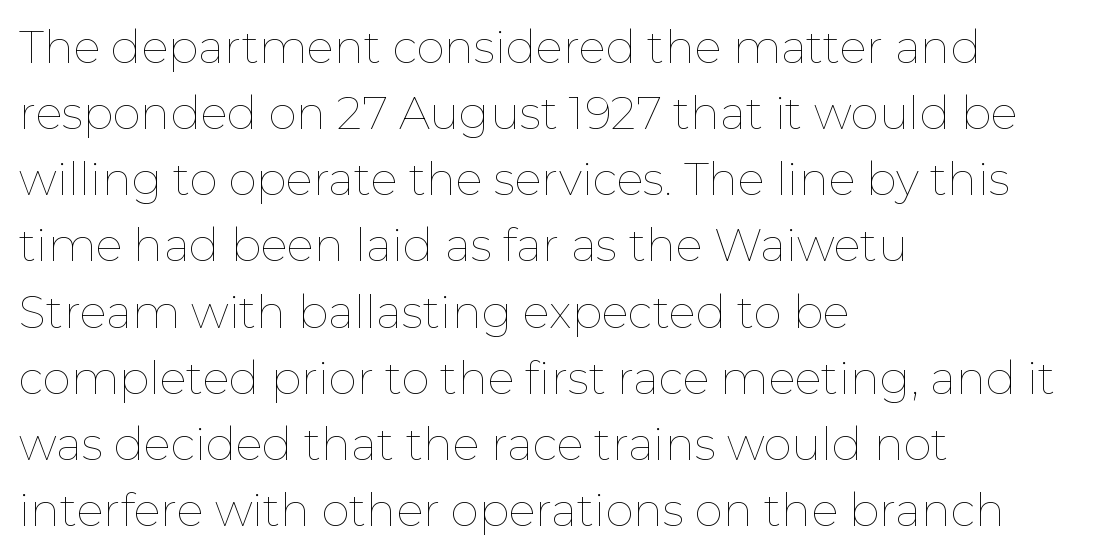
Each letter keeps its own natural width here, so spacing adapts to shape. The typeface has the unassuming heft of standard copy or less. Summary of vertical rhythm: regular, with standard interline spacing. Just letters on the line, the space beneath them empty.
